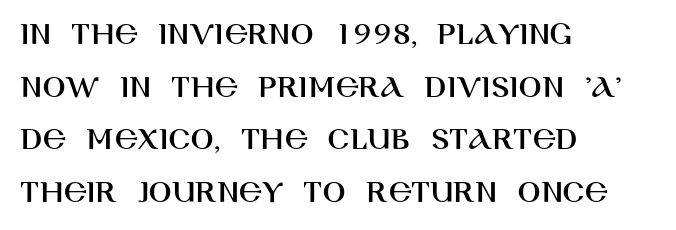
Q: Is the text italic (slanted)? A: No, it is upright.
Q: Is the typeface a serif or a sans-serif typeface? A: Sans-serif.
Q: Is the text underlined? A: No.
Q: How is the paragraph aligned? A: Left-aligned.
Q: Is the spacing between letters normal or unusually wide? A: Normal.
Q: Is the spacing between lines tight, normal or loose? A: Normal.
Q: Width (condensed, normal, or wide)? A: Normal.
Q: Stroke contrast? A: High.
Q: x-height? A: Large.
Q: Monospaced? A: No.
